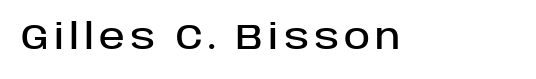
Q: Is the text italic (slanted)? A: No, it is upright.
Q: Is the typeface a serif or a sans-serif typeface? A: Sans-serif.
Q: Is the text underlined? A: No.
Q: Width (condensed, normal, or wide)? A: Normal.
Q: Stroke contrast? A: Low.
Q: x-height? A: Large.
Q: Monospaced? A: No.
